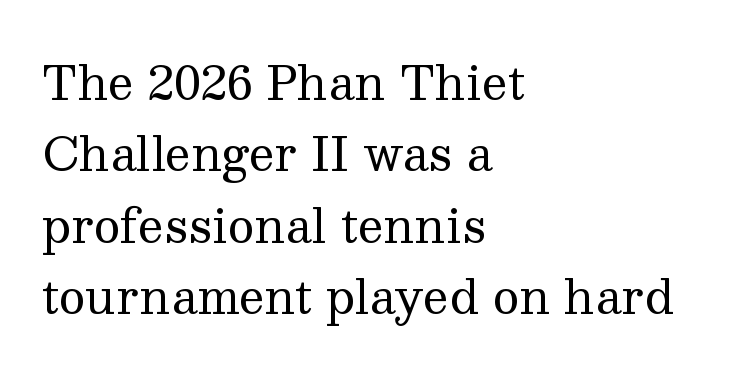
{"serif": "yes", "italic": "no", "bold": "no", "weight": "regular", "width": "normal", "stroke_contrast": "medium", "x_height": "medium", "monospaced": "no", "underline": "no", "align": "left", "line_spacing": "normal", "line_spacing_ratio": 1.55, "letter_spacing": "normal", "letter_spacing_em": 0.0, "glyph_px": 46}
